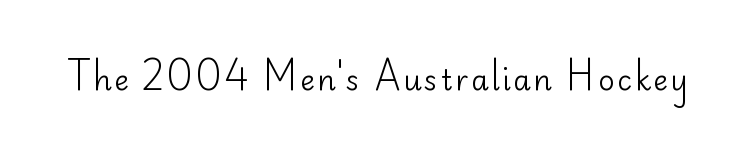
{"serif": "no", "italic": "no", "bold": "no", "weight": "regular", "width": "normal", "stroke_contrast": "low", "x_height": "small", "monospaced": "no", "underline": "no", "glyph_px": 28}
